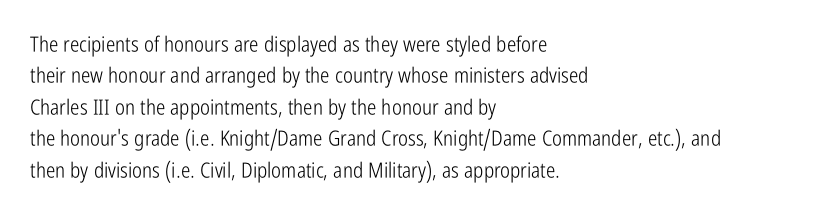
{"italic": "no", "bold": "no", "underline": "no", "align": "left", "line_spacing": "normal", "line_spacing_ratio": 1.5, "letter_spacing": "normal", "letter_spacing_em": 0.0, "glyph_px": 21}
